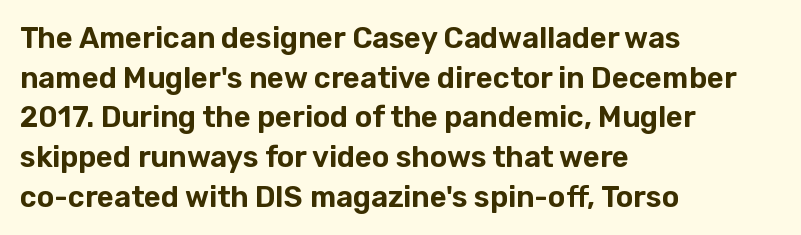
Rule under the text: the space is simply empty. Layout note: lines flush left. These lines were composed using upright roman letters. Do the characters align in a grid? No, the font is proportional. Note: no serifs on the glyphs.
